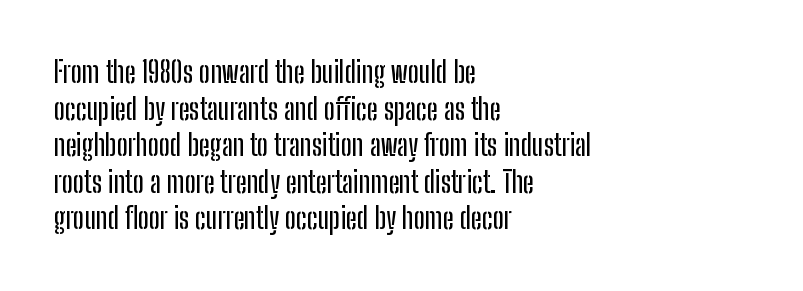
Do the characters align in a grid? No, the font is proportional. The letters stand straight up with perfectly vertical stems. If you drew a ruler down the left edge, every line would touch it. The space between consecutive lines is moderate. Underline: absent. The face used here is a sans, in the tradition of grotesques and geometrics.
